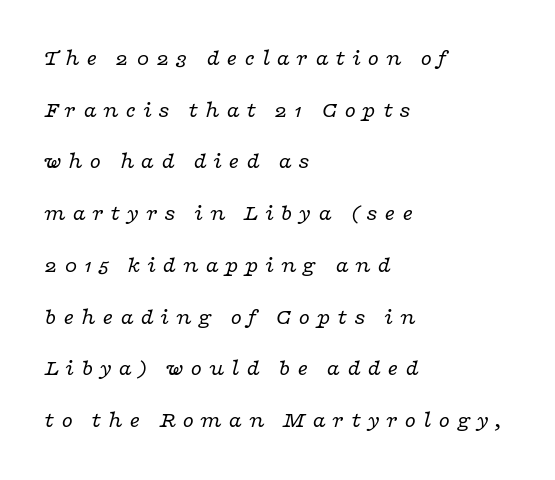
The image shows 23 px text type, italic (leaning right); set left-aligned, loose line spacing (2.25x), unusually wide letter spacing (+0.27 em), not underlined.
